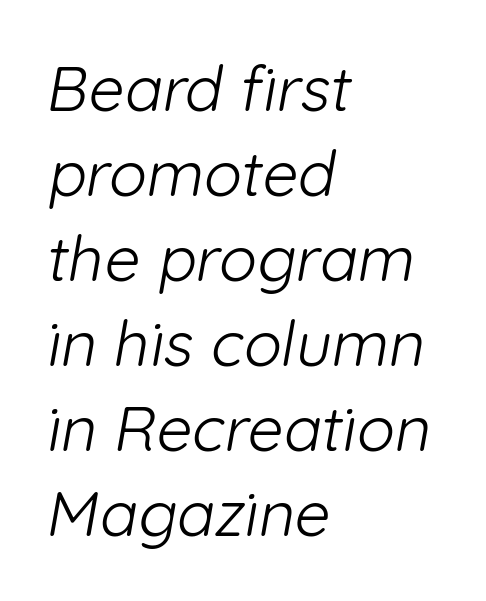
{"serif": "no", "bold": "no", "weight": "light", "width": "normal", "stroke_contrast": "low", "x_height": "medium", "monospaced": "no", "underline": "no", "align": "left", "line_spacing": "normal", "line_spacing_ratio": 1.35, "letter_spacing": "normal", "letter_spacing_em": 0.0, "glyph_px": 63}
